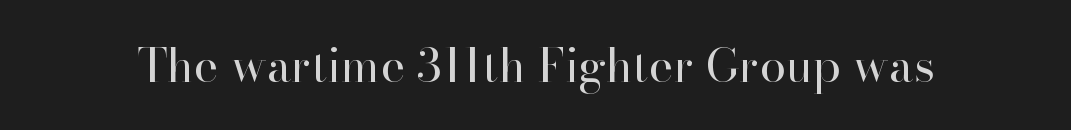
Q: Is the text bold? A: No.
Q: Is the text italic (slanted)? A: No, it is upright.
Q: Is the typeface a serif or a sans-serif typeface? A: Serif.
Q: Is the text underlined? A: No.
Q: Is the spacing between letters normal or unusually wide? A: Normal.
Q: Width (condensed, normal, or wide)? A: Normal.
Q: Stroke contrast? A: High.
Q: x-height? A: Small.
Q: Monospaced? A: No.
